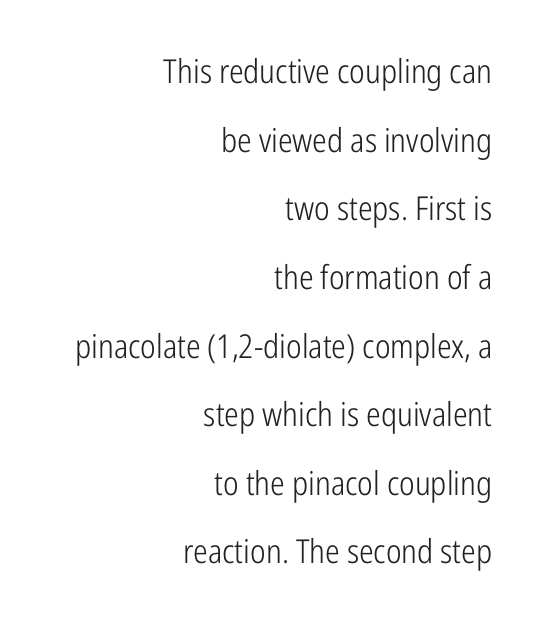
How are the letters spaced? Ordinarily, with no added tracking. Does the lettering tilt? It doesn't — this is upright. Serif or sans? Sans — the stroke terminals are bare. The lines in this sample share a right terminus and differ only in where they begin. Heft: none added — not bold.
